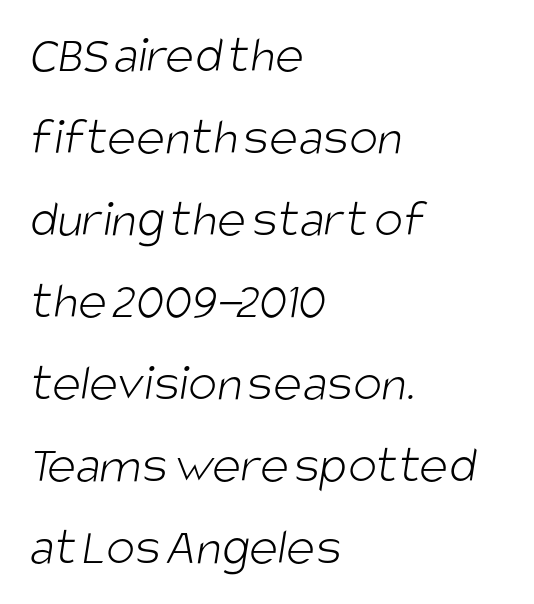
Q: Is the text bold? A: No.
Q: Is the typeface a serif or a sans-serif typeface? A: Sans-serif.
Q: Is the text underlined? A: No.
Q: How is the paragraph aligned? A: Left-aligned.
Q: Is the spacing between letters normal or unusually wide? A: Normal.
Q: Is the spacing between lines tight, normal or loose? A: Normal.
Q: Width (condensed, normal, or wide)? A: Condensed.
Q: Stroke contrast? A: Low.
Q: x-height? A: Large.
Q: Monospaced? A: No.
